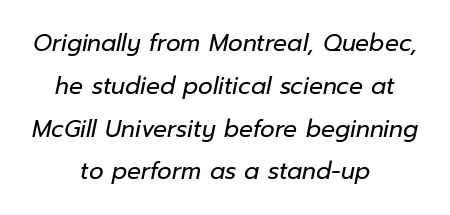
Q: Is the text bold? A: No.
Q: Is the text italic (slanted)? A: Yes, it leans right by about 12 degrees.
Q: Is the text underlined? A: No.
Q: How is the paragraph aligned? A: Centered.
Q: Is the spacing between letters normal or unusually wide? A: Normal.
